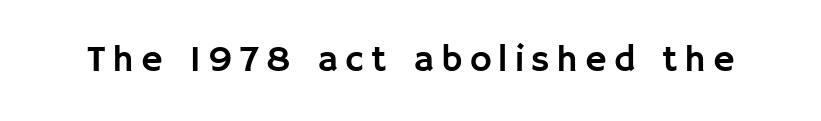
The image shows 37 px sans-serif type, upright; set not underlined; low stroke contrast and a large x-height.
